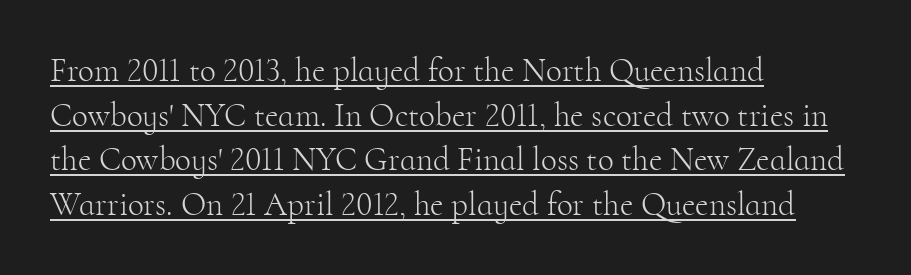
{"serif": "yes", "italic": "no", "bold": "no", "weight": "light", "width": "normal", "stroke_contrast": "high", "x_height": "small", "monospaced": "no", "underline": "yes", "align": "left", "line_spacing": "normal", "line_spacing_ratio": 1.35, "letter_spacing": "normal", "letter_spacing_em": 0.0, "glyph_px": 33}
